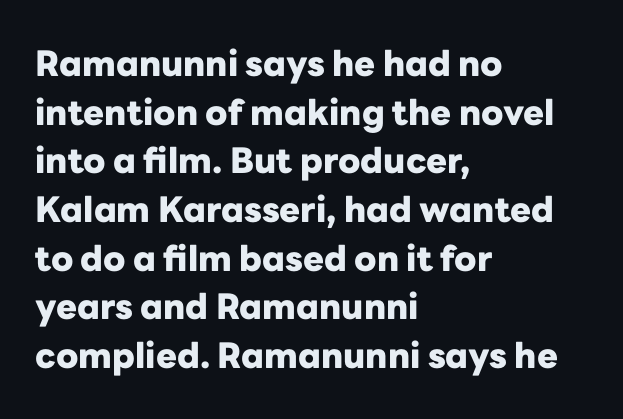
The image shows 35 px heavy sans-serif type, upright; set left-aligned, normal line spacing (1.39x), normal letter spacing, not underlined; low stroke contrast and a medium x-height.
